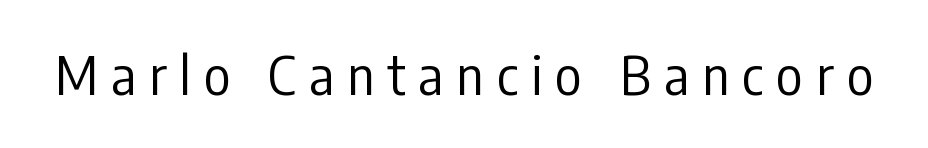
Q: Is the text bold? A: No.
Q: Is the text italic (slanted)? A: No, it is upright.
Q: Is the typeface a serif or a sans-serif typeface? A: Sans-serif.
Q: Is the text underlined? A: No.
Q: Is the spacing between letters normal or unusually wide? A: Unusually wide.
Q: Width (condensed, normal, or wide)? A: Condensed.
Q: Stroke contrast? A: Low.
Q: x-height? A: Medium.
Q: Monospaced? A: No.
